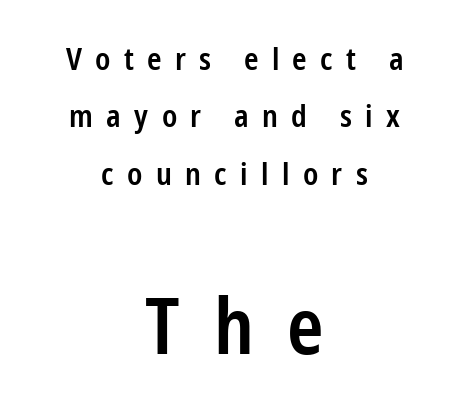
Q: Is the text bold? A: Semi-bold.
Q: Is the text italic (slanted)? A: No, it is upright.
Q: Is the typeface a serif or a sans-serif typeface? A: Sans-serif.
Q: Is the text underlined? A: No.
Q: How is the paragraph aligned? A: Centered.
Q: Is the spacing between letters normal or unusually wide? A: Unusually wide.
Q: Which block of text is set in a larger size, the first (top) or the second (bottom)? A: The second (bottom) one.
Q: Width (condensed, normal, or wide)? A: Condensed.
Q: Stroke contrast? A: Low.
Q: x-height? A: Medium.
Q: Monospaced? A: No.
